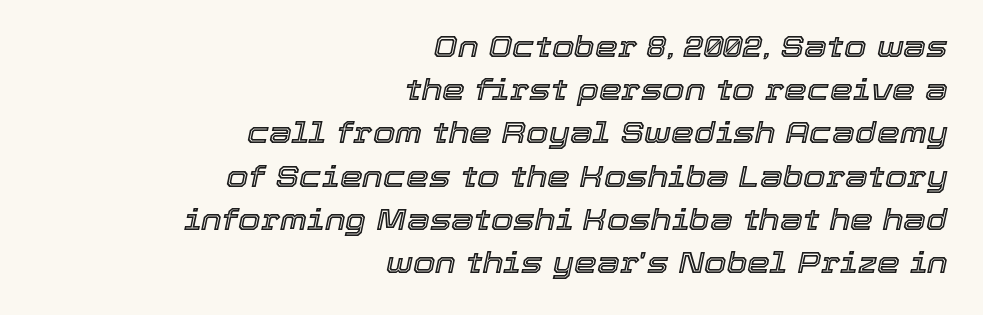
{"italic": "yes", "lean": "right", "slant_degrees": 12, "width": "normal", "x_height": "medium", "monospaced": "no", "underline": "no", "align": "right", "line_spacing": "normal", "line_spacing_ratio": 1.49, "letter_spacing": "normal", "letter_spacing_em": 0.0, "glyph_px": 29}
